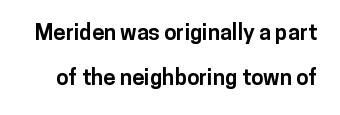
Posture: vertical. Anything drawn beneath the words? Only blank space. This is heavy type, rendered in bold. Spacing between characters is what you'd get straight out of the box. What's the leading like? Stretched, with rows far apart.
